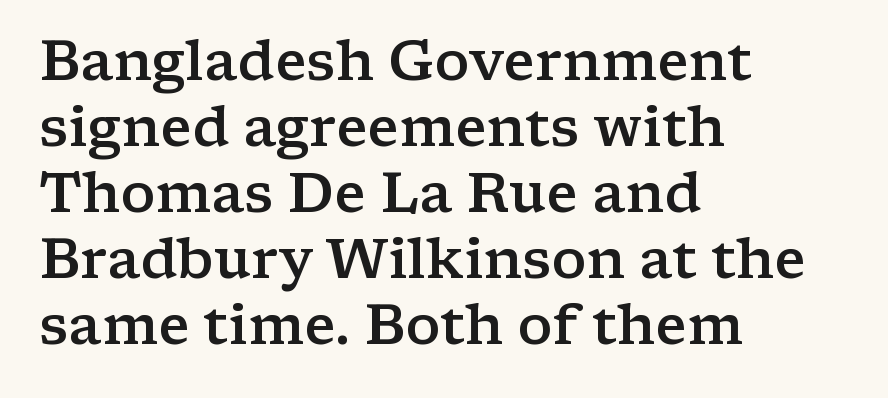
Q: Is the text bold? A: Semi-bold.
Q: Is the text italic (slanted)? A: No, it is upright.
Q: Is the typeface a serif or a sans-serif typeface? A: Serif.
Q: Is the text underlined? A: No.
Q: How is the paragraph aligned? A: Left-aligned.
Q: Is the spacing between letters normal or unusually wide? A: Normal.
Q: Width (condensed, normal, or wide)? A: Wide.
Q: Stroke contrast? A: Low.
Q: x-height? A: Medium.
Q: Monospaced? A: No.
